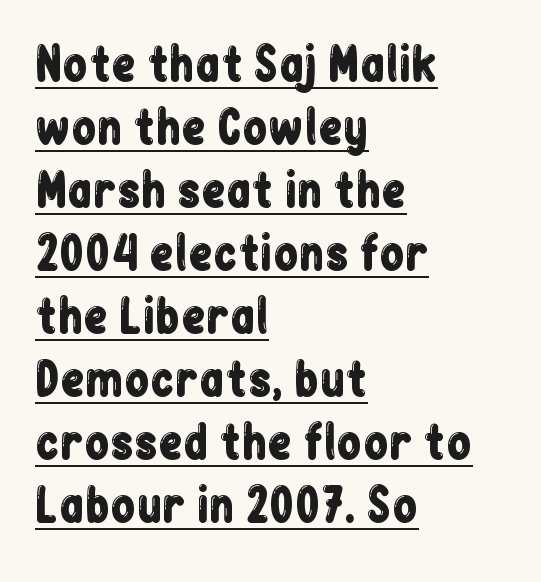
Q: Is the text italic (slanted)? A: No, it is upright.
Q: Is the typeface a serif or a sans-serif typeface? A: Sans-serif.
Q: Is the text underlined? A: Yes.
Q: How is the paragraph aligned? A: Left-aligned.
Q: Is the spacing between letters normal or unusually wide? A: Normal.
Q: Is the spacing between lines tight, normal or loose? A: Normal.
Q: Width (condensed, normal, or wide)? A: Condensed.
Q: Stroke contrast? A: Low.
Q: x-height? A: Medium.
Q: Monospaced? A: No.
